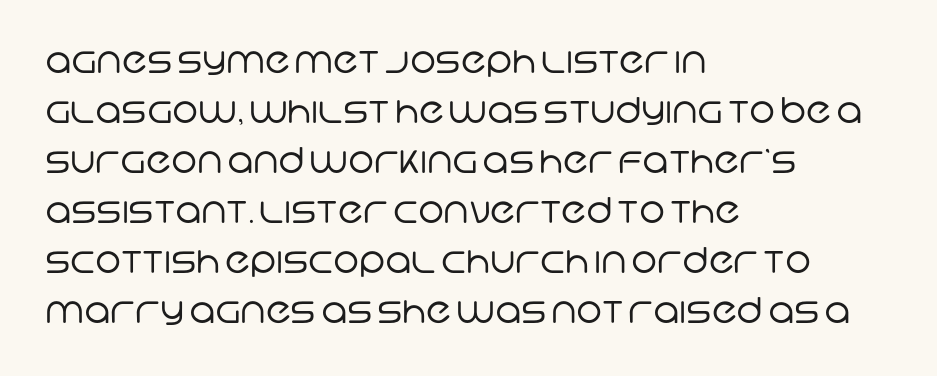
The image shows 35 px regular-weight sans-serif type; set left-aligned, normal line spacing (1.43x), normal letter spacing, not underlined; low stroke contrast and a large x-height.
